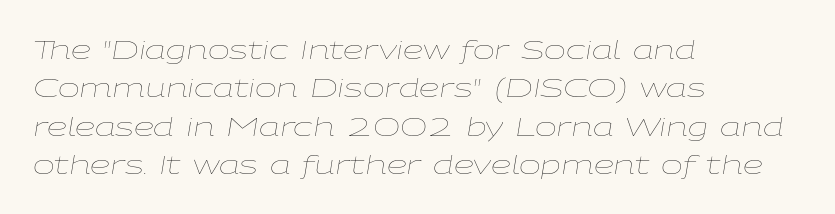
The image shows 26 px text type, italic (leaning right); set left-aligned, normal line spacing (1.48x), normal letter spacing, not underlined.
